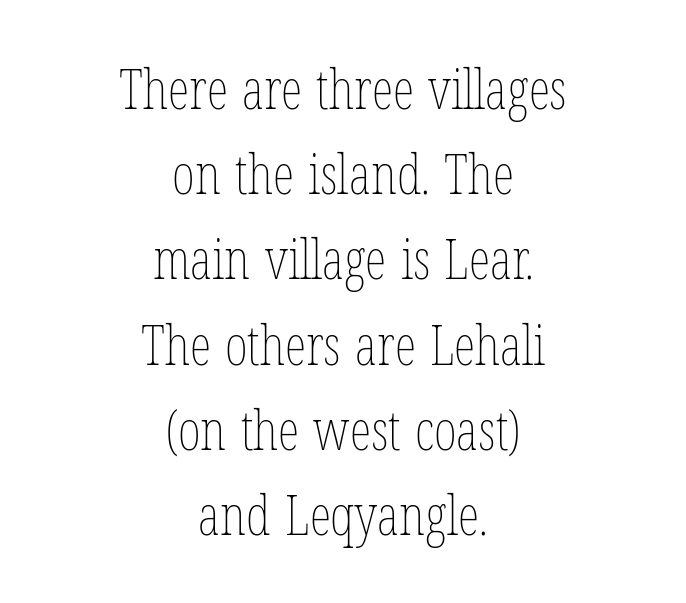
The image shows 55 px thin, condensed type, upright; set centered, normal line spacing (1.55x), normal letter spacing, not underlined; low stroke contrast and a medium x-height.
